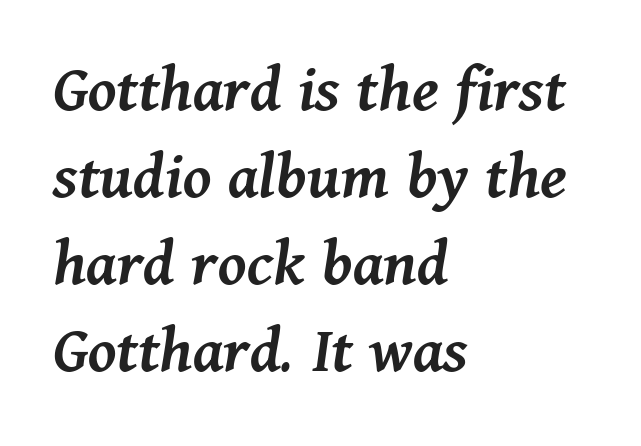
The rendering uses natural spacing where letterforms have individual widths. Leading matches the norm, producing a regular column. Typographic density is moderately raised because the face is semibold. Here the glyphs are tracked normally, forming tight word shapes.
